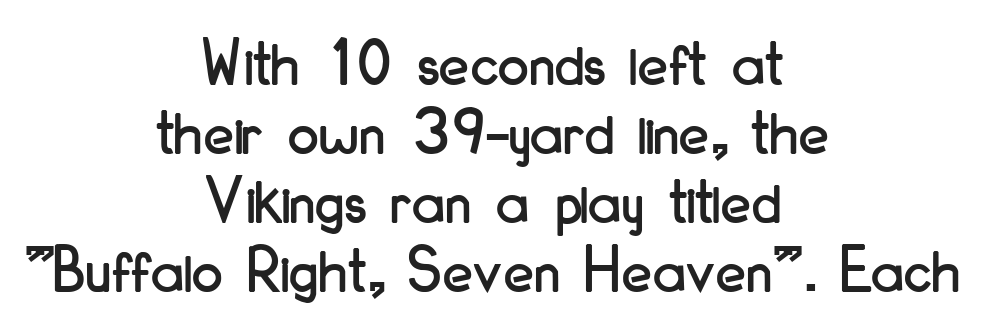
The image shows 69 px condensed sans-serif type, upright; set centered, tight line spacing (1.0x), normal letter spacing, not underlined; low stroke contrast and a small x-height.
